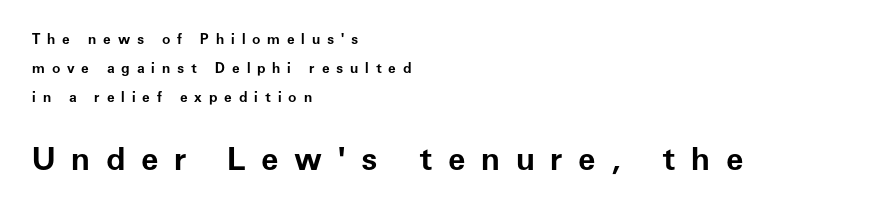
Display-style spreading of the glyphs; the letterfit is very open. These lines are composed in type without serifs. Only glyphs here, with clear space below each row. Pretty heavy lettering here — definitely bold. This block would shrink considerably if given ordinary leading; it's expanded now.
